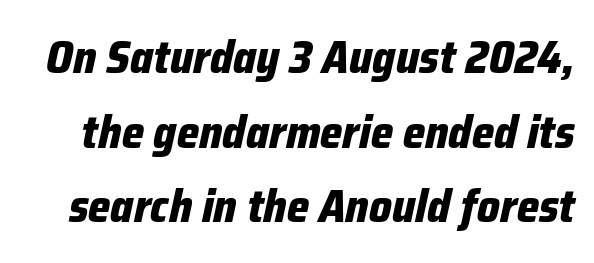
Q: Is the text bold? A: Yes.
Q: Is the text italic (slanted)? A: Yes, it leans right by about 12 degrees.
Q: Is the text underlined? A: No.
Q: Is the spacing between letters normal or unusually wide? A: Normal.
Q: Is the spacing between lines tight, normal or loose? A: Normal.
Q: Width (condensed, normal, or wide)? A: Condensed.
Q: Stroke contrast? A: Low.
Q: x-height? A: Medium.
Q: Monospaced? A: No.
